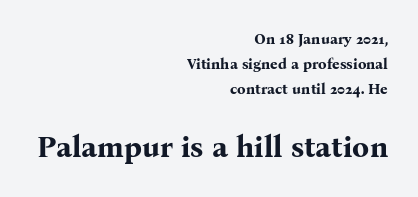
The image shows 30 px bold serif type, upright; set right-aligned, normal line spacing (1.67x), normal letter spacing, not underlined; the second (bottom) block is 2.0x larger; medium stroke contrast and a medium x-height.
